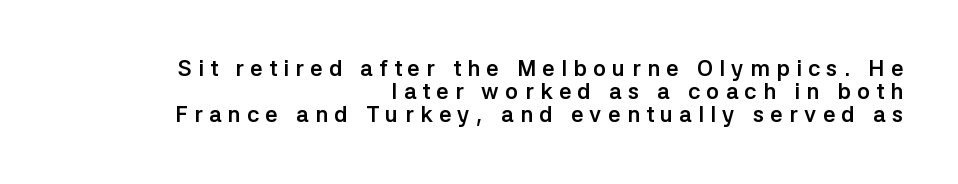
{"italic": "no", "bold": "yes", "underline": "no", "align": "right", "line_spacing": "tight", "line_spacing_ratio": 1.05, "letter_spacing": "wide", "letter_spacing_em": 0.29, "glyph_px": 22}
